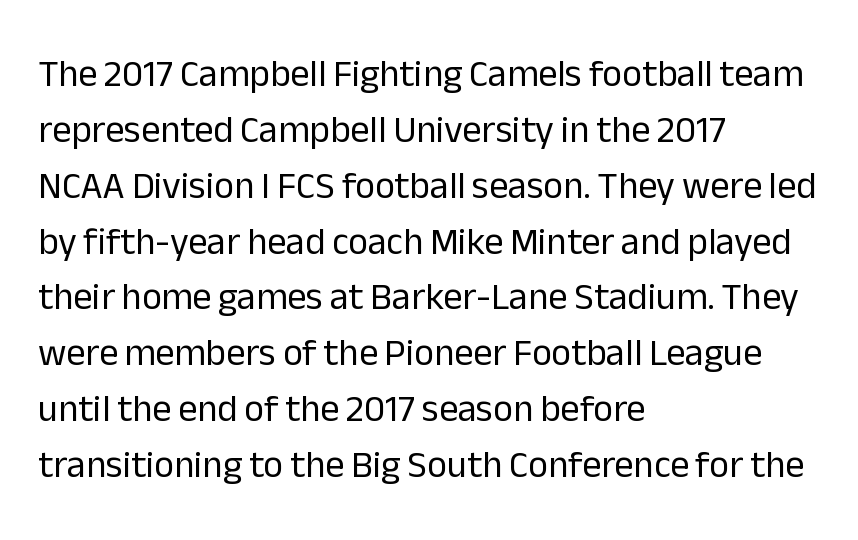
{"serif": "no", "italic": "no", "bold": "no", "weight": "regular", "width": "normal", "stroke_contrast": "low", "x_height": "medium", "monospaced": "no", "underline": "no", "align": "left", "line_spacing": "normal", "line_spacing_ratio": 1.47, "letter_spacing": "normal", "letter_spacing_em": 0.0, "glyph_px": 38}
